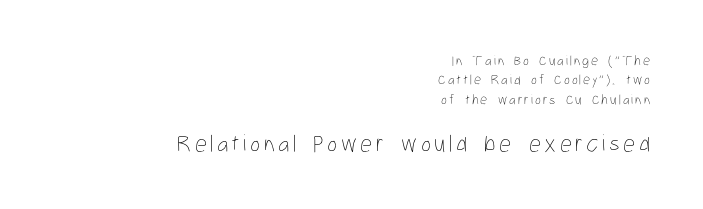
The image shows 24 px text type, upright; set right-aligned, normal line spacing (1.39x), not underlined; the second (bottom) block is 1.71x larger.
